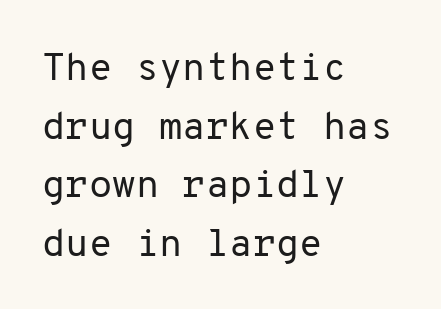
{"serif": "no", "italic": "no", "bold": "no", "weight": "regular", "width": "normal", "stroke_contrast": "low", "x_height": "medium", "monospaced": "yes", "underline": "no", "align": "left", "line_spacing": "normal", "line_spacing_ratio": 1.54, "letter_spacing": "normal", "letter_spacing_em": 0.0, "glyph_px": 38}
